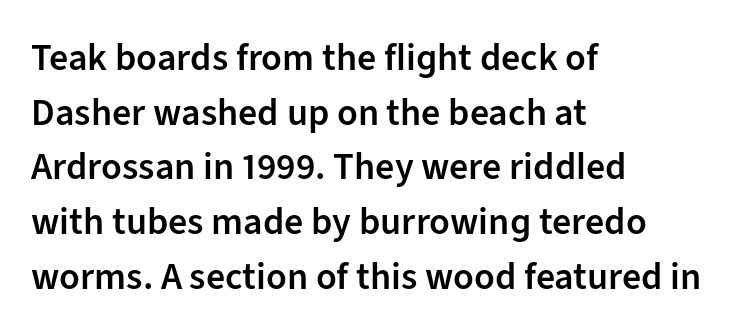
{"serif": "no", "italic": "no", "bold": "semi", "weight": "semibold", "width": "normal", "stroke_contrast": "low", "x_height": "medium", "monospaced": "no", "underline": "no", "align": "left", "line_spacing": "normal", "line_spacing_ratio": 1.44, "letter_spacing": "normal", "letter_spacing_em": 0.0, "glyph_px": 38}
